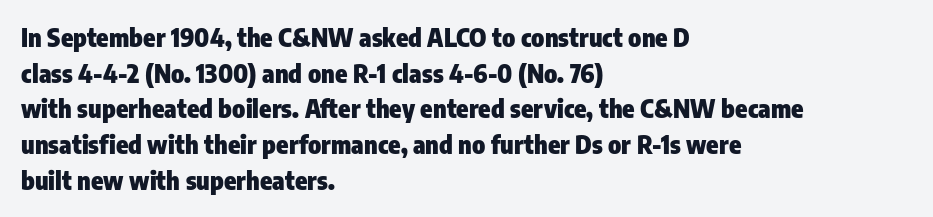
The image shows 25 px bold type, upright; set left-aligned, normal line spacing (1.43x), normal letter spacing, not underlined.
